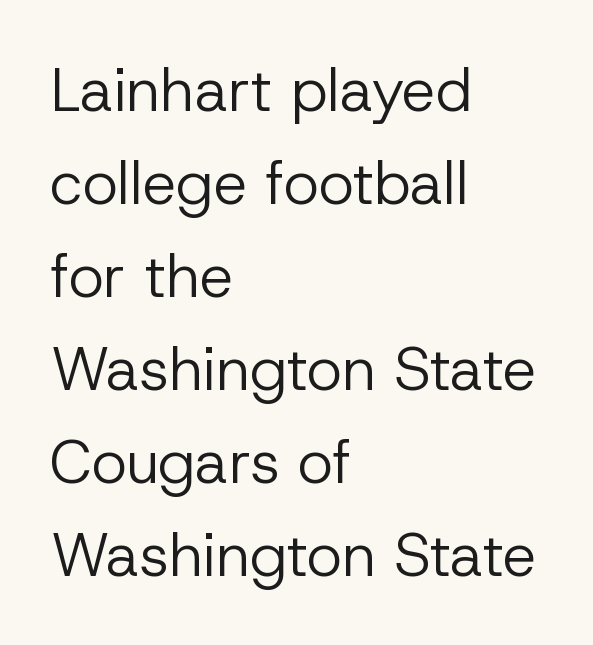
Lines of text with bare space underneath. Compared with typical paragraphs, the rows here are spaced about the same. Here the designer chose a conventional face with non-uniform glyph widths. If you drew a ruler down the left edge, every line would touch it. Vertical stems look standard width or narrower in stroke. The horizontal fit of the characters is conventional and even.
